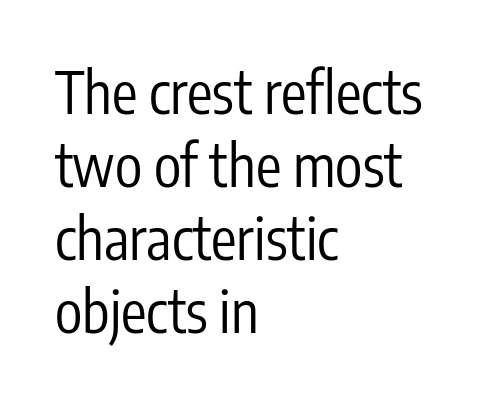
{"serif": "no", "italic": "no", "bold": "no", "weight": "regular", "width": "condensed", "stroke_contrast": "low", "x_height": "medium", "monospaced": "no", "underline": "no", "align": "left", "line_spacing": "normal", "line_spacing_ratio": 1.28, "letter_spacing": "normal", "letter_spacing_em": 0.0, "glyph_px": 57}
